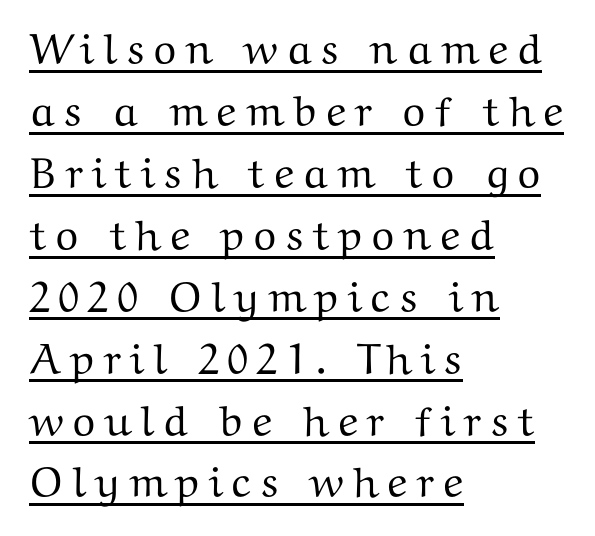
The image shows 43 px wide serif type, upright; set left-aligned, normal line spacing (1.44x), underlined; medium stroke contrast and a medium x-height.
